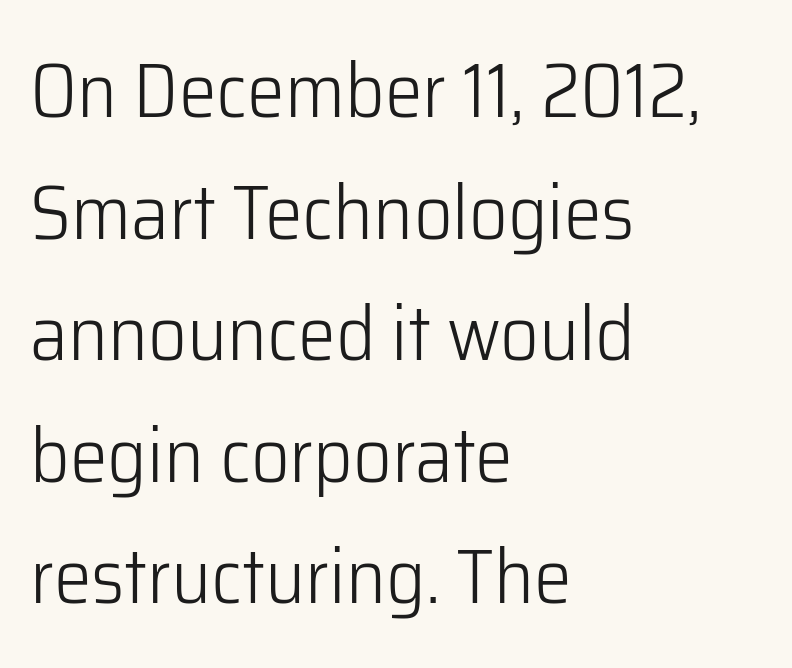
The image shows 76 px light sans-serif type, upright; set left-aligned, normal line spacing (1.6x), normal letter spacing, not underlined; low stroke contrast and a medium x-height.
